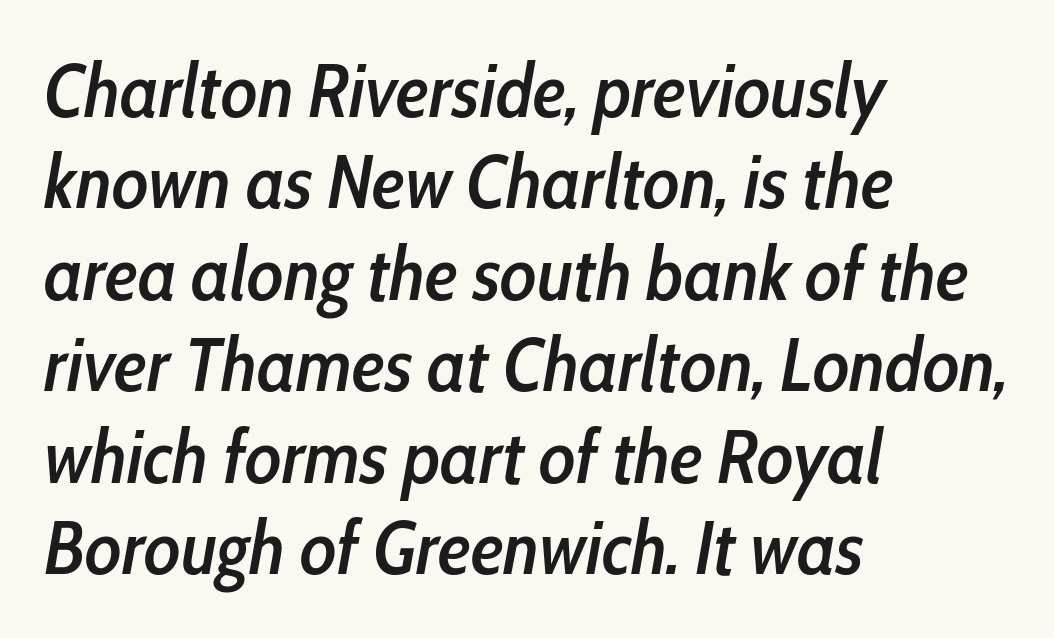
{"italic": "yes", "lean": "right", "slant_degrees": 10, "bold": "semi", "weight": "semibold", "width": "condensed", "stroke_contrast": "low", "x_height": "medium", "monospaced": "no", "underline": "no", "align": "left", "line_spacing_ratio": 1.22, "letter_spacing": "normal", "letter_spacing_em": 0.0, "glyph_px": 75}
